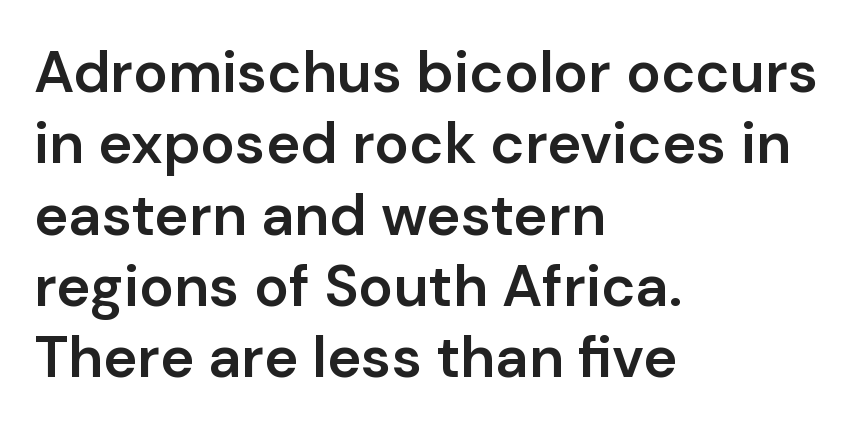
{"serif": "no", "italic": "no", "bold": "semi", "weight": "semibold", "width": "normal", "stroke_contrast": "low", "x_height": "medium", "monospaced": "no", "underline": "no", "align": "left", "line_spacing_ratio": 1.23, "letter_spacing": "normal", "letter_spacing_em": 0.0, "glyph_px": 58}
